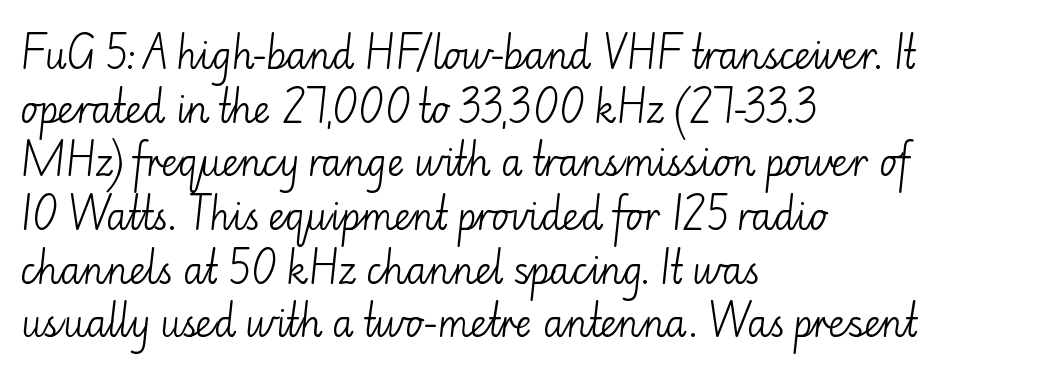
{"serif": "no", "bold": "no", "weight": "light", "width": "normal", "stroke_contrast": "low", "x_height": "small", "monospaced": "no", "underline": "no", "align": "left", "line_spacing": "normal", "line_spacing_ratio": 1.45, "letter_spacing": "normal", "letter_spacing_em": 0.0, "glyph_px": 37}
